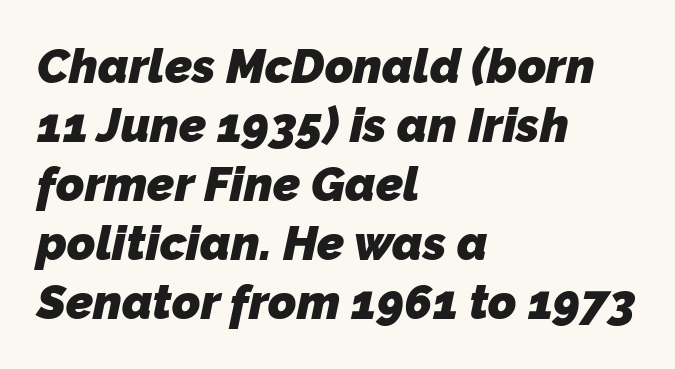
{"serif": "no", "bold": "yes", "weight": "heavy", "width": "normal", "stroke_contrast": "low", "x_height": "medium", "monospaced": "no", "underline": "no", "align": "left", "line_spacing_ratio": 1.23, "letter_spacing": "normal", "letter_spacing_em": 0.0, "glyph_px": 48}
